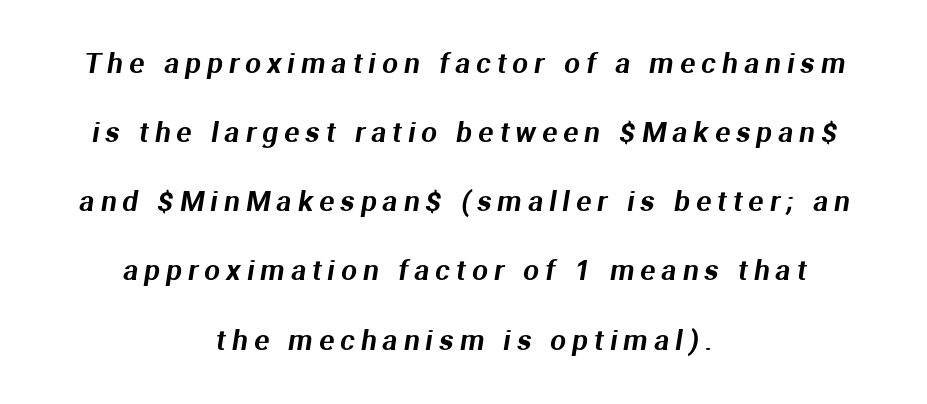
{"serif": "no", "width": "normal", "stroke_contrast": "medium", "x_height": "medium", "monospaced": "no", "underline": "no", "align": "center", "line_spacing": "loose", "line_spacing_ratio": 2.47, "letter_spacing": "wide", "letter_spacing_em": 0.22, "glyph_px": 28}
